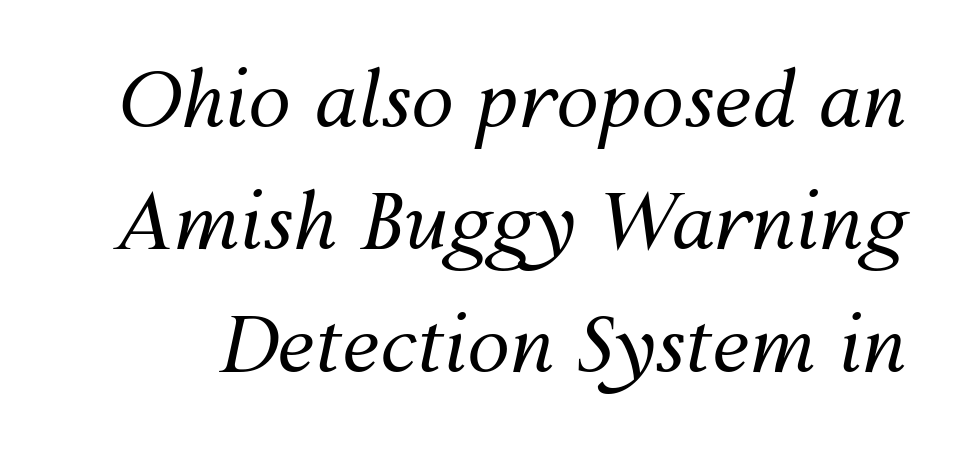
{"italic": "yes", "lean": "right", "slant_degrees": 12, "bold": "no", "weight": "regular", "width": "normal", "stroke_contrast": "medium", "x_height": "medium", "monospaced": "no", "underline": "no", "line_spacing": "normal", "line_spacing_ratio": 1.59, "letter_spacing": "normal", "letter_spacing_em": 0.0, "glyph_px": 77}
